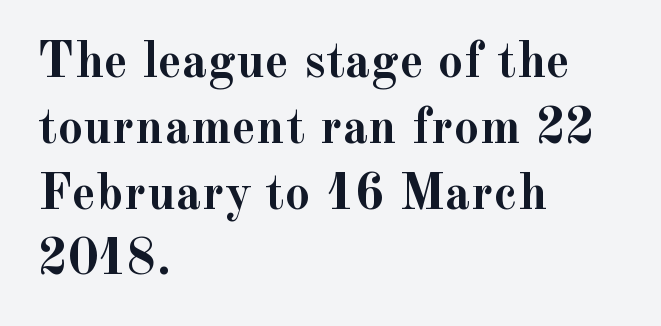
Q: Is the text bold? A: Yes.
Q: Is the text italic (slanted)? A: No, it is upright.
Q: Is the typeface a serif or a sans-serif typeface? A: Serif.
Q: Is the text underlined? A: No.
Q: How is the paragraph aligned? A: Left-aligned.
Q: Is the spacing between letters normal or unusually wide? A: Normal.
Q: Is the spacing between lines tight, normal or loose? A: Normal.
Q: Width (condensed, normal, or wide)? A: Normal.
Q: x-height? A: Small.
Q: Monospaced? A: No.
